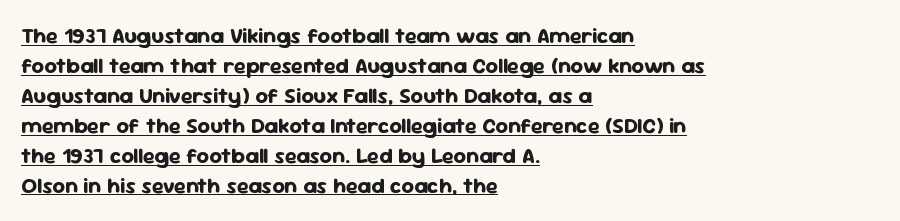
{"italic": "no", "bold": "yes", "underline": "yes", "align": "left", "line_spacing": "normal", "line_spacing_ratio": 1.36, "letter_spacing": "normal", "letter_spacing_em": 0.0, "glyph_px": 22}
